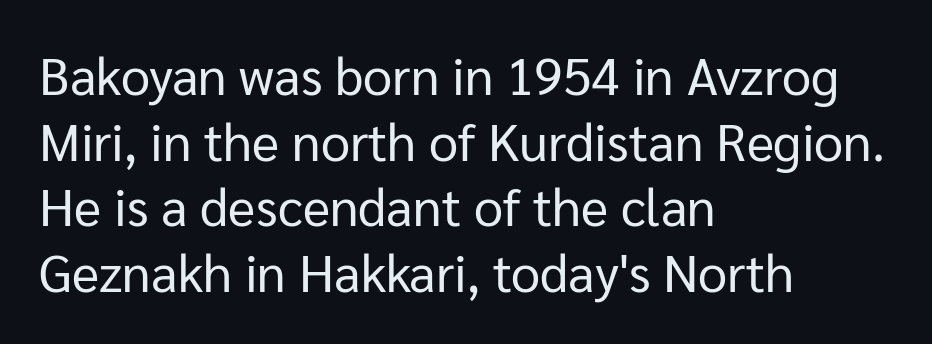
Q: Is the text bold? A: No.
Q: Is the text italic (slanted)? A: No, it is upright.
Q: Is the typeface a serif or a sans-serif typeface? A: Sans-serif.
Q: Is the text underlined? A: No.
Q: How is the paragraph aligned? A: Left-aligned.
Q: Is the spacing between letters normal or unusually wide? A: Normal.
Q: Is the spacing between lines tight, normal or loose? A: Normal.
Q: Width (condensed, normal, or wide)? A: Normal.
Q: Stroke contrast? A: Low.
Q: x-height? A: Medium.
Q: Monospaced? A: No.
